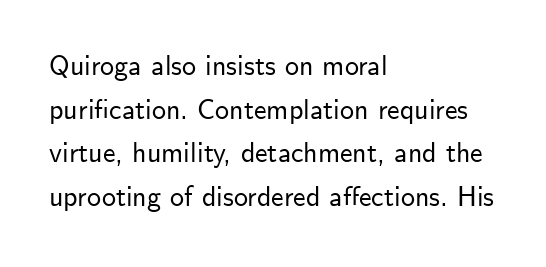
Look at the bottom of the vertical strokes: they stop flat, with no serifs. No word sits above an underline. The space between consecutive lines is moderate. Does extra space separate the letters? No, they use regular spacing. Line beginnings align vertically; line endings do not. Do the letters lean? They stand straight.
